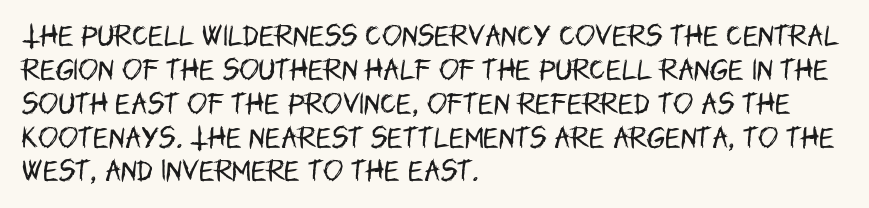
Q: Is the text bold? A: No.
Q: Is the text italic (slanted)? A: No, it is upright.
Q: Is the text underlined? A: No.
Q: How is the paragraph aligned? A: Left-aligned.
Q: Is the spacing between letters normal or unusually wide? A: Normal.
Q: Is the spacing between lines tight, normal or loose? A: Normal.
